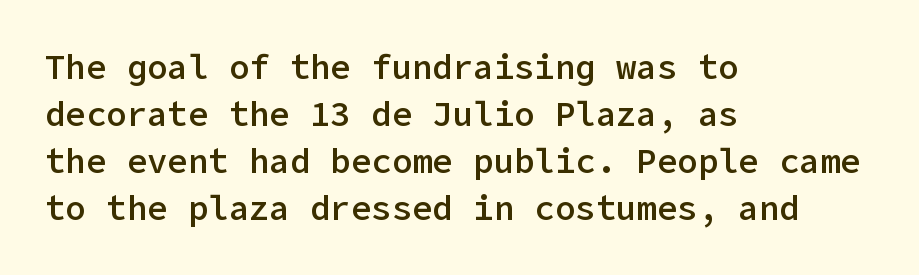
{"serif": "no", "italic": "no", "bold": "semi", "weight": "semibold", "width": "normal", "stroke_contrast": "low", "x_height": "medium", "underline": "no", "align": "left", "line_spacing": "normal", "line_spacing_ratio": 1.38, "letter_spacing": "normal", "letter_spacing_em": 0.0, "glyph_px": 34}
